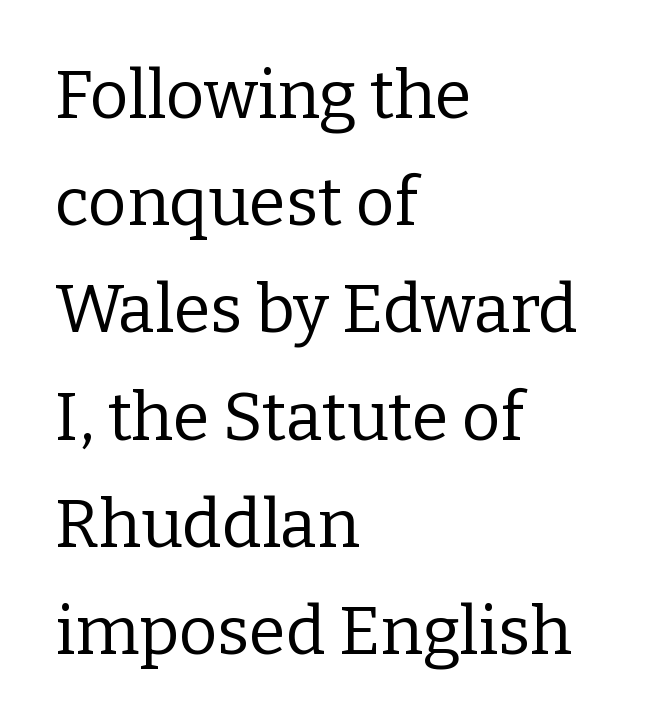
Q: Is the text bold? A: No.
Q: Is the text italic (slanted)? A: No, it is upright.
Q: Is the typeface a serif or a sans-serif typeface? A: Serif.
Q: Is the text underlined? A: No.
Q: How is the paragraph aligned? A: Left-aligned.
Q: Is the spacing between letters normal or unusually wide? A: Normal.
Q: Is the spacing between lines tight, normal or loose? A: Normal.
Q: Width (condensed, normal, or wide)? A: Normal.
Q: Stroke contrast? A: Low.
Q: x-height? A: Medium.
Q: Monospaced? A: No.
